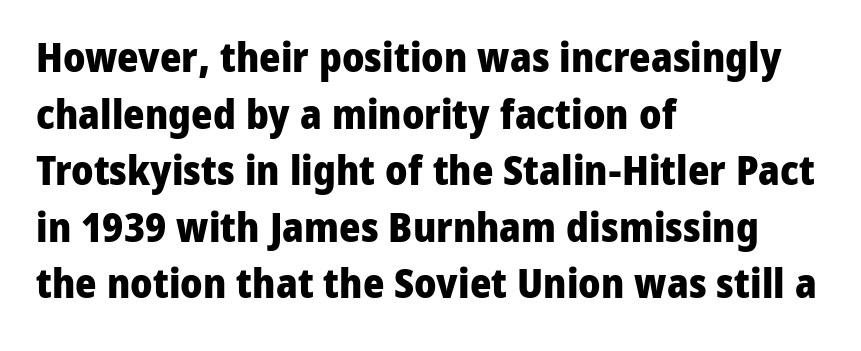
Q: Is the text bold? A: Yes.
Q: Is the text italic (slanted)? A: No, it is upright.
Q: Is the typeface a serif or a sans-serif typeface? A: Sans-serif.
Q: Is the text underlined? A: No.
Q: How is the paragraph aligned? A: Left-aligned.
Q: Is the spacing between letters normal or unusually wide? A: Normal.
Q: Is the spacing between lines tight, normal or loose? A: Normal.
Q: Width (condensed, normal, or wide)? A: Normal.
Q: Stroke contrast? A: Low.
Q: x-height? A: Medium.
Q: Monospaced? A: No.
